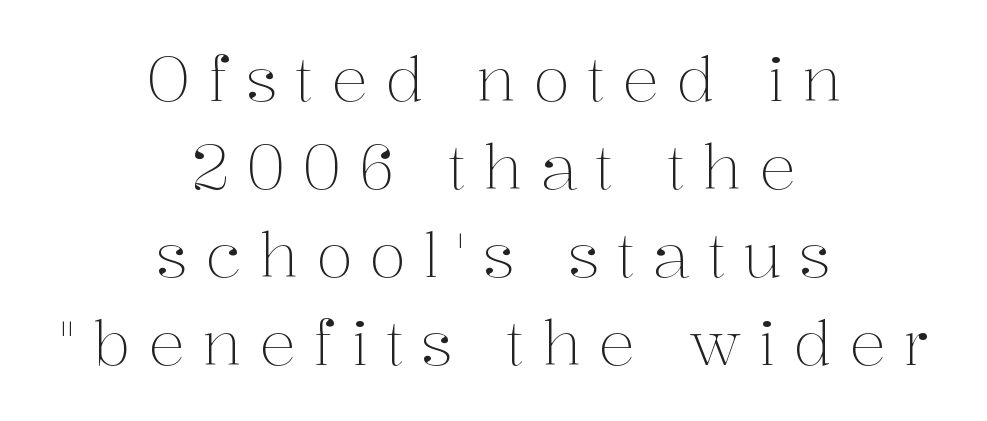
The paragraph shown floats in the horizontal middle. The space between consecutive lines is moderate. The zone under the glyphs is completely vacant. Stem width sits at or under what a default text font uses. The designer went with a serif here, giving each stem small feet.
